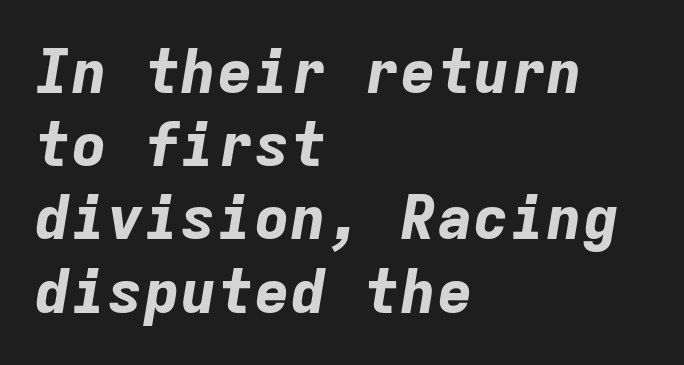
{"italic": "yes", "lean": "right", "slant_degrees": 9, "bold": "yes", "weight": "bold", "width": "normal", "stroke_contrast": "low", "x_height": "medium", "monospaced": "yes", "underline": "no", "align": "left", "line_spacing_ratio": 1.2, "letter_spacing": "normal", "letter_spacing_em": 0.0, "glyph_px": 61}
